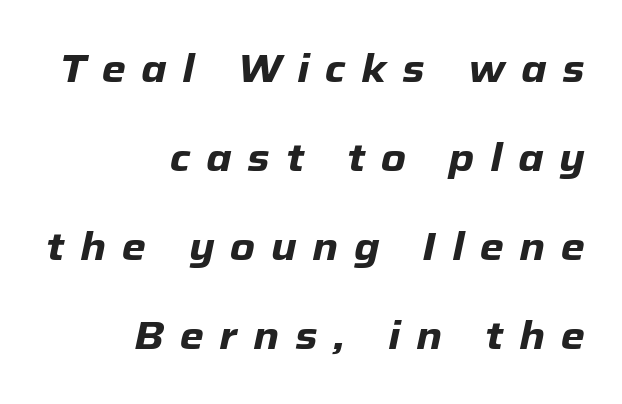
Q: Is the text bold? A: Yes.
Q: Is the text italic (slanted)? A: Yes, it leans right by about 12 degrees.
Q: Is the text underlined? A: No.
Q: How is the paragraph aligned? A: Right-aligned.
Q: Is the spacing between letters normal or unusually wide? A: Unusually wide.
Q: Is the spacing between lines tight, normal or loose? A: Loose.
Q: Width (condensed, normal, or wide)? A: Normal.
Q: Stroke contrast? A: Low.
Q: x-height? A: Medium.
Q: Monospaced? A: No.
